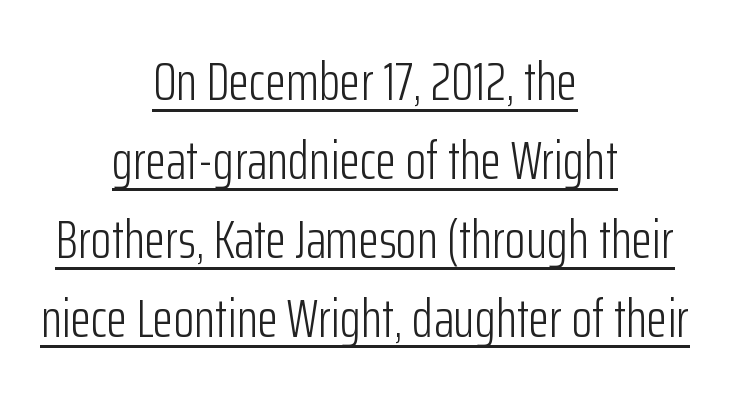
Q: Is the text bold? A: No.
Q: Is the text italic (slanted)? A: No, it is upright.
Q: Is the typeface a serif or a sans-serif typeface? A: Sans-serif.
Q: Is the text underlined? A: Yes.
Q: How is the paragraph aligned? A: Centered.
Q: Is the spacing between letters normal or unusually wide? A: Normal.
Q: Is the spacing between lines tight, normal or loose? A: Normal.
Q: Width (condensed, normal, or wide)? A: Condensed.
Q: Stroke contrast? A: Low.
Q: x-height? A: Medium.
Q: Monospaced? A: No.
